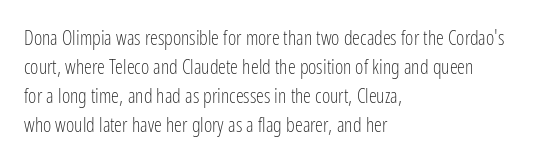
Beneath every word, the page is bare. Stems here are at most as thick as an everyday book face. When letters stand straight like this, we call the style roman or upright. This rendering leaves character spacing at its baseline value. The rendering uses a moderate line-height, typical for paragraphs.
